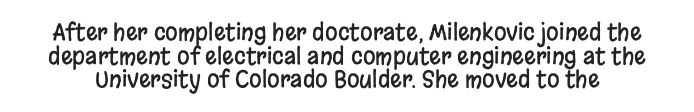
Q: Is the text italic (slanted)? A: No, it is upright.
Q: Is the text underlined? A: No.
Q: Is the spacing between letters normal or unusually wide? A: Normal.
Q: Is the spacing between lines tight, normal or loose? A: Tight.
